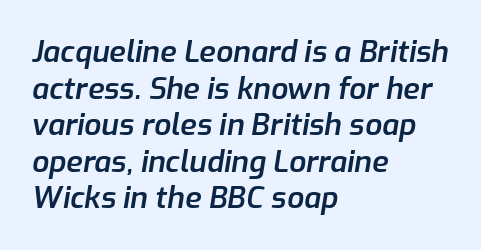
Q: Is the text bold? A: Semi-bold.
Q: Is the text italic (slanted)? A: Yes, it leans right by about 9 degrees.
Q: Is the text underlined? A: No.
Q: How is the paragraph aligned? A: Left-aligned.
Q: Is the spacing between letters normal or unusually wide? A: Normal.
Q: Width (condensed, normal, or wide)? A: Normal.
Q: Stroke contrast? A: Low.
Q: x-height? A: Medium.
Q: Monospaced? A: No.
